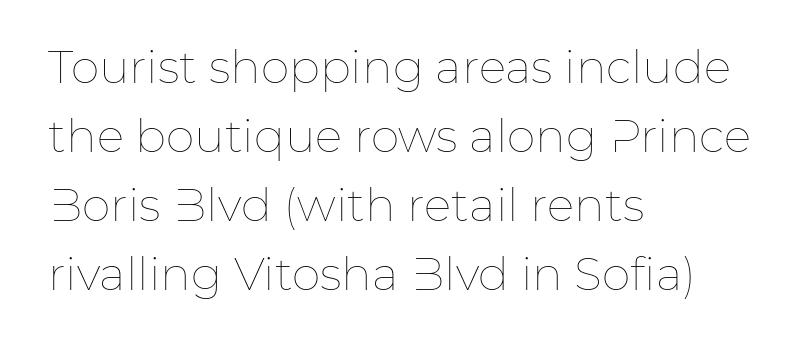
The image shows 46 px thin type, upright; set left-aligned, normal line spacing (1.5x), normal letter spacing, not underlined; low stroke contrast and a medium x-height.
